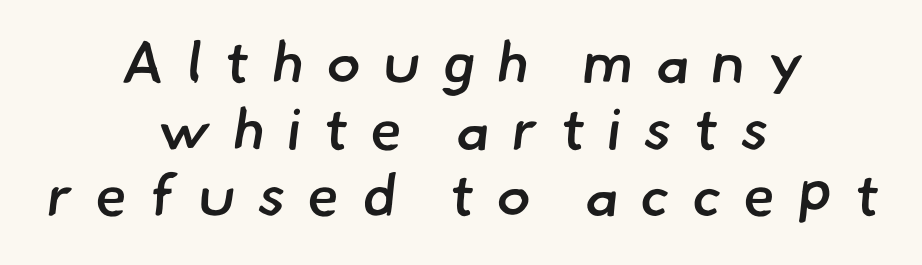
The image shows 58 px semibold sans-serif type; set centered, tight line spacing (1.15x), unusually wide letter spacing (+0.38 em), not underlined; low stroke contrast and a small x-height.
